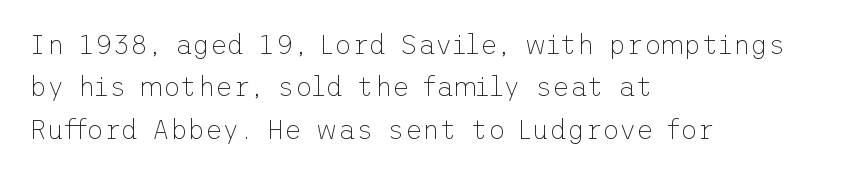
The image shows 27 px text type, upright; set left-aligned, normal line spacing (1.57x), normal letter spacing, not underlined.
